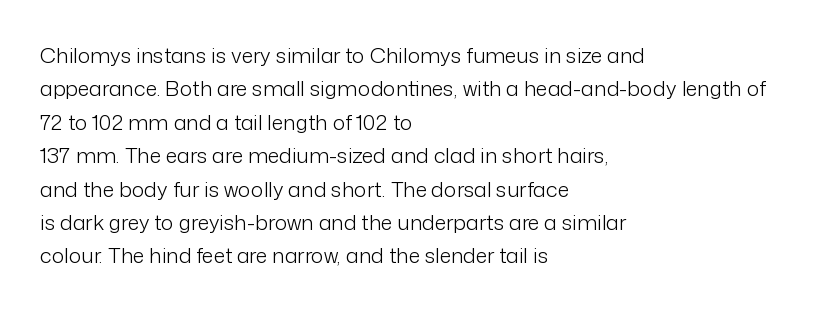
{"italic": "no", "bold": "no", "underline": "no", "align": "left", "line_spacing": "normal", "line_spacing_ratio": 1.59, "letter_spacing": "normal", "letter_spacing_em": 0.0, "glyph_px": 21}
